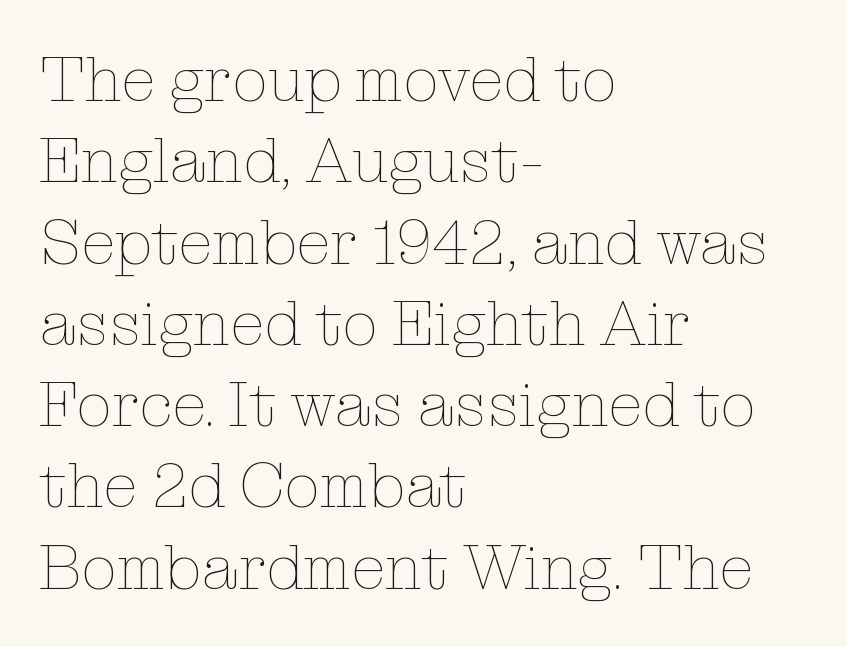
The image shows 63 px thin type, upright; set left-aligned, normal line spacing (1.29x), normal letter spacing, not underlined; low stroke contrast and a medium x-height.
